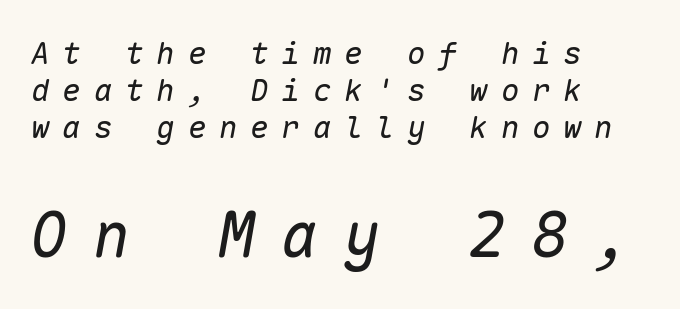
{"italic": "yes", "lean": "right", "slant_degrees": 10, "bold": "no", "weight": "regular", "width": "normal", "stroke_contrast": "low", "x_height": "medium", "monospaced": "yes", "underline": "no", "align": "left", "line_spacing_ratio": 1.2, "letter_spacing": "wide", "letter_spacing_em": 0.41, "larger_block": "second", "size_ratio": 2.0, "glyph_px": 62}
